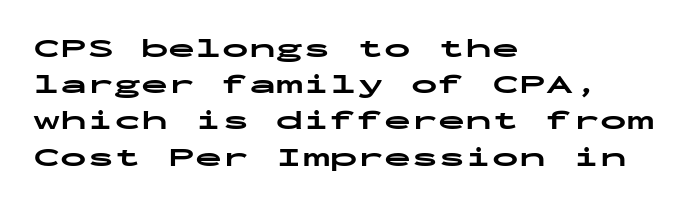
Q: Is the text bold? A: Yes.
Q: Is the text italic (slanted)? A: No, it is upright.
Q: Is the text underlined? A: No.
Q: How is the paragraph aligned? A: Left-aligned.
Q: Is the spacing between letters normal or unusually wide? A: Normal.
Q: Is the spacing between lines tight, normal or loose? A: Normal.
